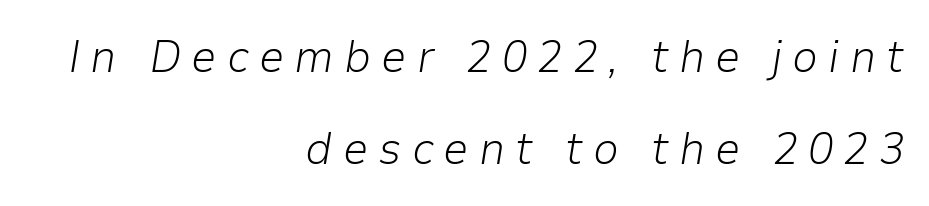
Style check: oblique. The gap between lines stays unmarked. The face used here is proportionally spaced, like ordinary book or web type. Heaviness? Minimal to ordinary, like unemphasized prose.
